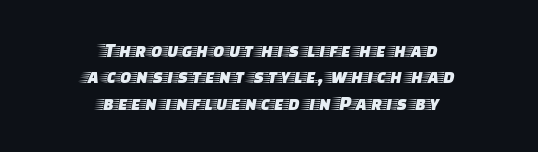
The image shows 21 px text type; set centered, normal line spacing (1.26x), normal letter spacing, not underlined.
